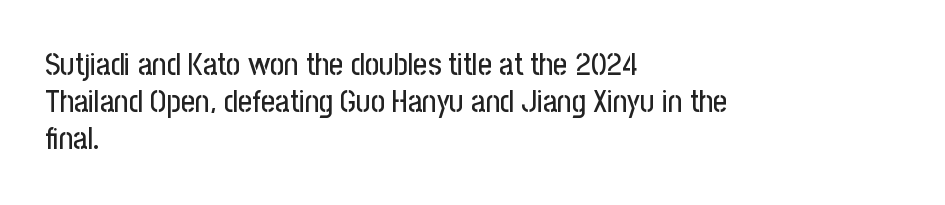
The image shows 31 px condensed sans-serif type, upright; set left-aligned, line spacing 1.2x, normal letter spacing, not underlined; low stroke contrast and a medium x-height.
